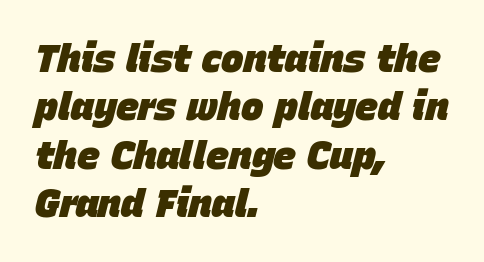
The image shows 38 px heavy type, italic (leaning right); set left-aligned, normal line spacing (1.27x), normal letter spacing, not underlined; low stroke contrast and a large x-height.
